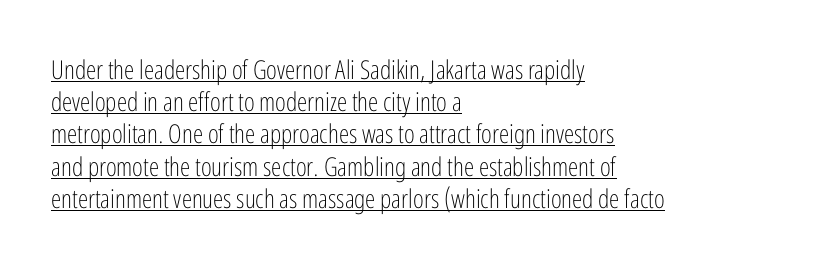
The image shows 26 px text type, upright; set left-aligned, line spacing 1.24x, normal letter spacing, underlined.
